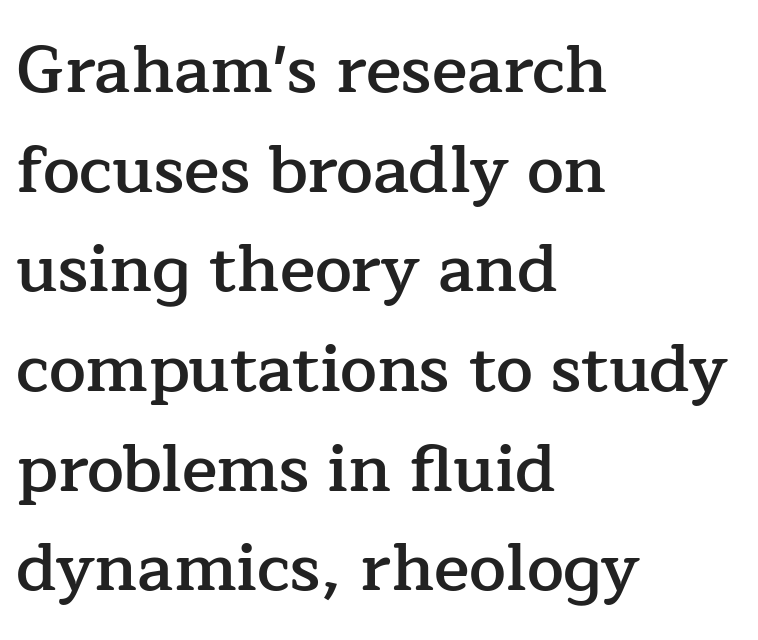
Q: Is the text bold? A: Semi-bold.
Q: Is the text italic (slanted)? A: No, it is upright.
Q: Is the typeface a serif or a sans-serif typeface? A: Serif.
Q: Is the text underlined? A: No.
Q: How is the paragraph aligned? A: Left-aligned.
Q: Is the spacing between letters normal or unusually wide? A: Normal.
Q: Is the spacing between lines tight, normal or loose? A: Normal.
Q: Width (condensed, normal, or wide)? A: Normal.
Q: Stroke contrast? A: Low.
Q: x-height? A: Medium.
Q: Monospaced? A: No.
